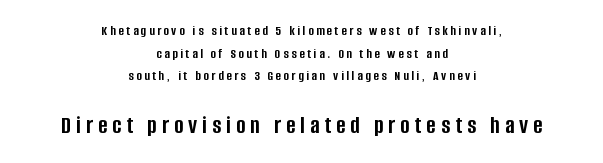
The image shows 25 px bold type, upright; set centered, normal line spacing (1.61x), unusually wide letter spacing (+0.2 em), not underlined; the second (bottom) block is 1.79x larger.
